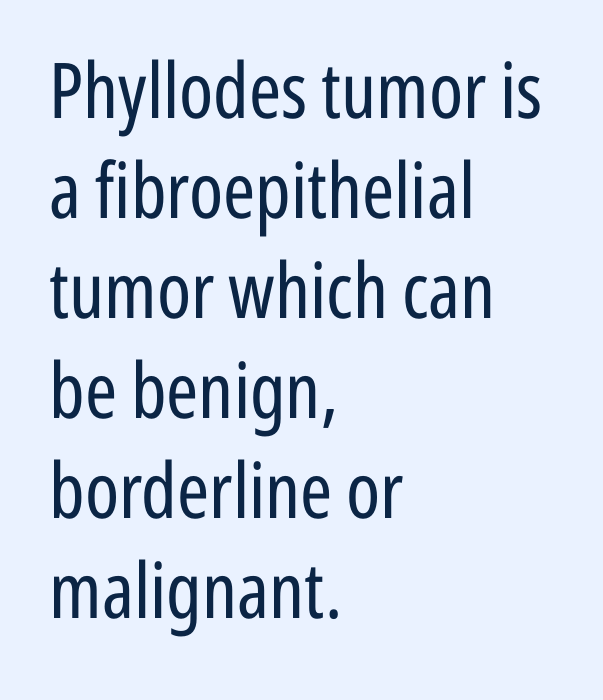
A bare baseline throughout the passage. The face used here is a sans, in the tradition of grotesques and geometrics. Summary of weight: not heavy and not bold. Honestly, the letter spacing is just normal — you wouldn't notice it.
